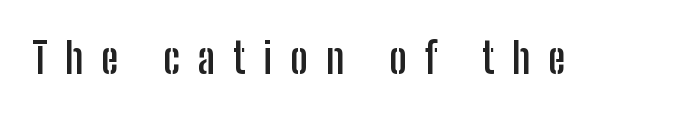
Q: Is the text bold? A: Yes.
Q: Is the text italic (slanted)? A: No, it is upright.
Q: Is the typeface a serif or a sans-serif typeface? A: Sans-serif.
Q: Is the text underlined? A: No.
Q: Is the spacing between letters normal or unusually wide? A: Unusually wide.
Q: Width (condensed, normal, or wide)? A: Condensed.
Q: Stroke contrast? A: Low.
Q: x-height? A: Medium.
Q: Monospaced? A: No.
